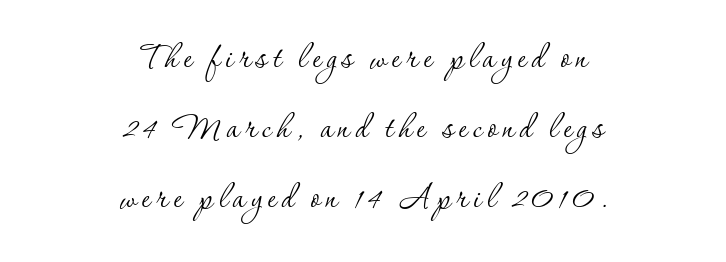
{"serif": "yes", "bold": "no", "weight": "thin", "width": "normal", "stroke_contrast": "low", "x_height": "small", "monospaced": "no", "underline": "no", "align": "center", "line_spacing": "normal", "line_spacing_ratio": 1.67, "glyph_px": 42}
